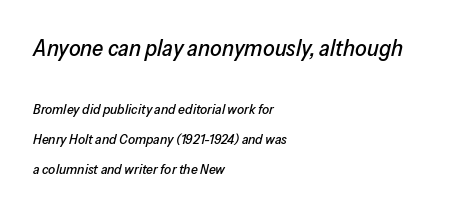
Q: Is the text italic (slanted)? A: Yes, it leans right by about 13 degrees.
Q: Is the text underlined? A: No.
Q: How is the paragraph aligned? A: Left-aligned.
Q: Is the spacing between letters normal or unusually wide? A: Normal.
Q: Is the spacing between lines tight, normal or loose? A: Loose.
Q: Which block of text is set in a larger size, the first (top) or the second (bottom)? A: The first (top) one.
